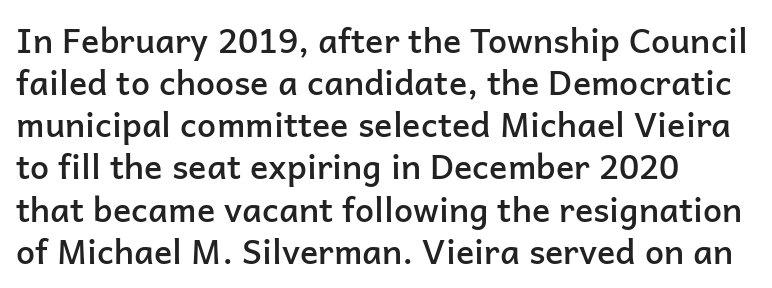
Caption: semibold face, moderately heavy strokes. Nope, not italic — everything's standing straight. This sample has the flowing, uneven cadence of proportional lettering. Tracking value appears to be zero — textbook default spacing.
